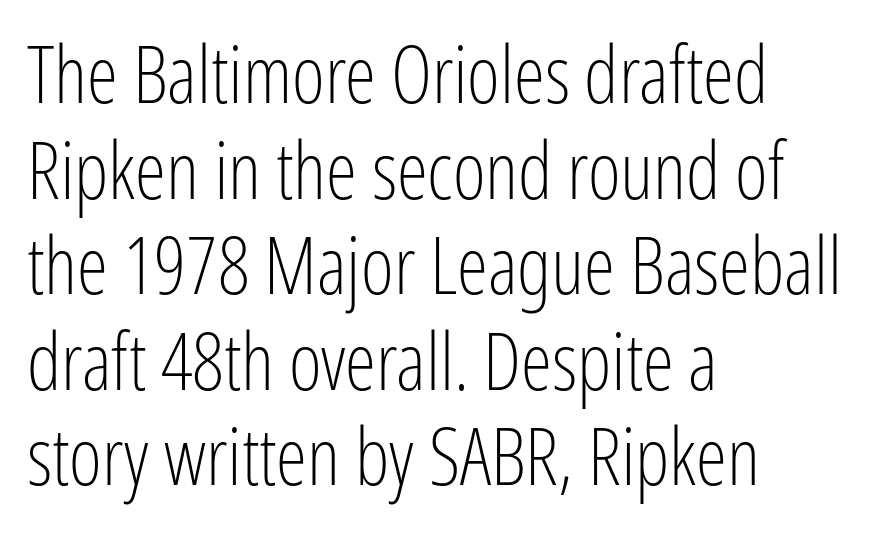
Q: Is the text bold? A: No.
Q: Is the text italic (slanted)? A: No, it is upright.
Q: Is the typeface a serif or a sans-serif typeface? A: Sans-serif.
Q: Is the text underlined? A: No.
Q: How is the paragraph aligned? A: Left-aligned.
Q: Is the spacing between letters normal or unusually wide? A: Normal.
Q: Width (condensed, normal, or wide)? A: Condensed.
Q: Stroke contrast? A: Low.
Q: x-height? A: Medium.
Q: Monospaced? A: No.
